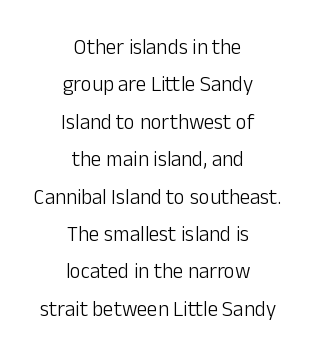
Nothing heavy about these letters — not bold at all. Do the letters lean? They stand straight. Unmarked baselines from the first word to the last. The gaps between neighbouring characters are ordinary and unremarkable. The passage is arranged like a title page — every line centered.
